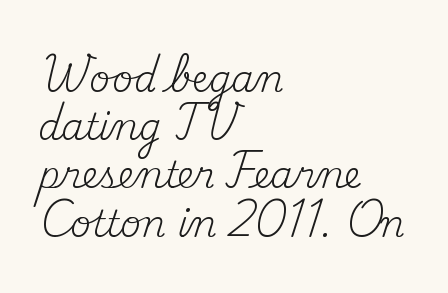
Q: Is the text bold? A: No.
Q: Is the text italic (slanted)? A: Yes.
Q: Is the typeface a serif or a sans-serif typeface? A: Serif.
Q: Is the text underlined? A: No.
Q: How is the paragraph aligned? A: Left-aligned.
Q: Is the spacing between letters normal or unusually wide? A: Normal.
Q: Is the spacing between lines tight, normal or loose? A: Normal.
Q: Width (condensed, normal, or wide)? A: Normal.
Q: Stroke contrast? A: Medium.
Q: x-height? A: Small.
Q: Monospaced? A: No.
